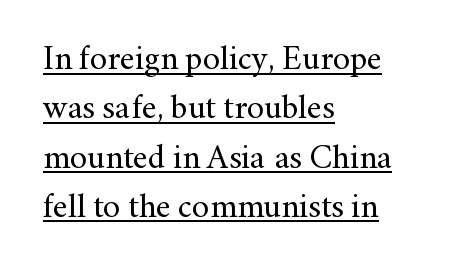
In terms of letterform style, serifs are clearly present. A typesetter would mark this as roman, not italic. This sample uses plain, unmodified letter spacing. Is this a heavy cut? Hardly; it is regular or lighter.
